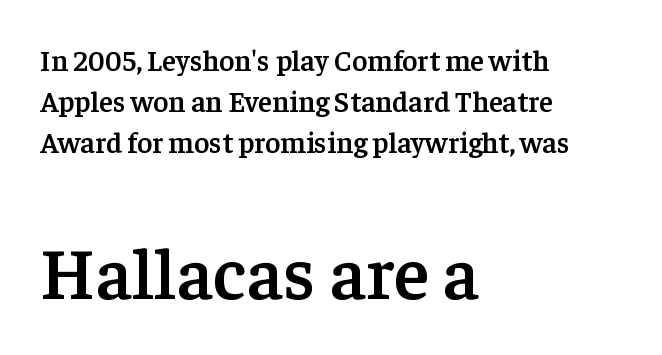
On the weight axis this lands at semibold, roughly 600. Every stem runs plumb, perpendicular to the baseline. Letterform terminals end in serifs throughout the passage. Of the two passages, the one underneath uses the larger point size. Vertical spacing — default.
